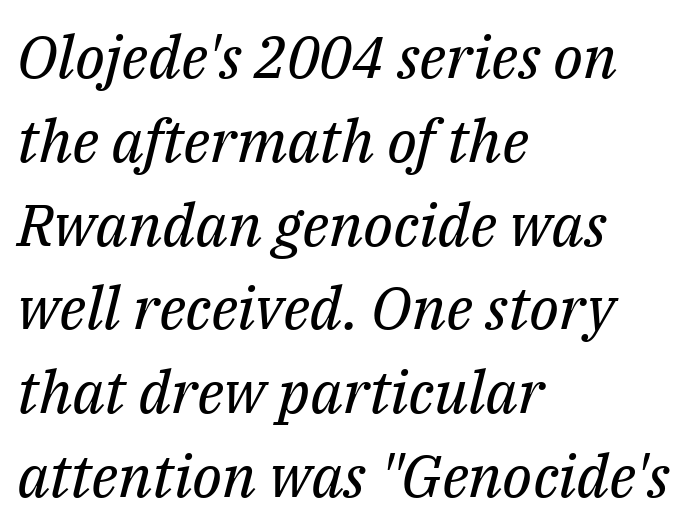
The image shows 59 px regular-weight serif type, italic (leaning right); set left-aligned, normal line spacing (1.42x), normal letter spacing, not underlined; medium stroke contrast and a medium x-height.
